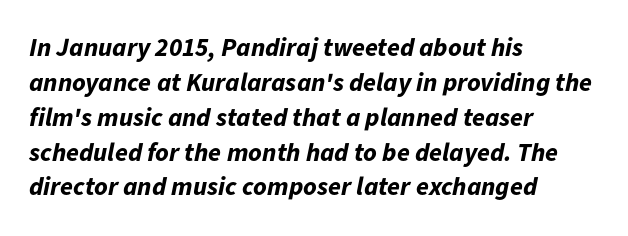
Q: Is the text bold? A: Yes.
Q: Is the text italic (slanted)? A: Yes, it leans right by about 11 degrees.
Q: Is the text underlined? A: No.
Q: How is the paragraph aligned? A: Left-aligned.
Q: Is the spacing between letters normal or unusually wide? A: Normal.
Q: Is the spacing between lines tight, normal or loose? A: Normal.
